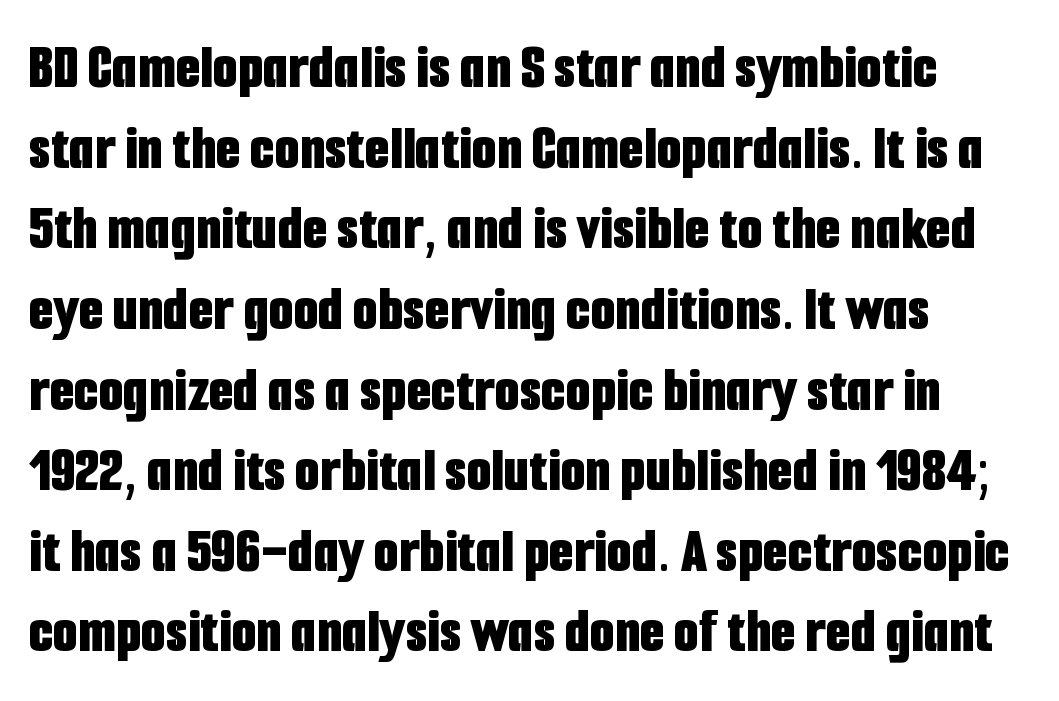
Q: Is the text bold? A: Yes.
Q: Is the text italic (slanted)? A: No, it is upright.
Q: Is the typeface a serif or a sans-serif typeface? A: Sans-serif.
Q: Is the text underlined? A: No.
Q: How is the paragraph aligned? A: Left-aligned.
Q: Is the spacing between letters normal or unusually wide? A: Normal.
Q: Is the spacing between lines tight, normal or loose? A: Normal.
Q: Width (condensed, normal, or wide)? A: Condensed.
Q: Stroke contrast? A: Low.
Q: x-height? A: Medium.
Q: Monospaced? A: No.
